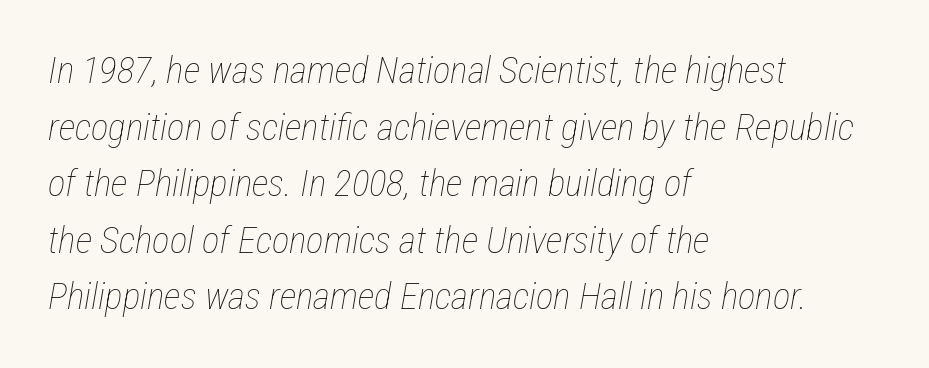
Q: Is the text bold? A: No.
Q: Is the text italic (slanted)? A: Yes, it leans right by about 12 degrees.
Q: Is the text underlined? A: No.
Q: How is the paragraph aligned? A: Left-aligned.
Q: Is the spacing between letters normal or unusually wide? A: Normal.
Q: Is the spacing between lines tight, normal or loose? A: Normal.
Q: Width (condensed, normal, or wide)? A: Condensed.
Q: Stroke contrast? A: Low.
Q: x-height? A: Medium.
Q: Monospaced? A: No.
